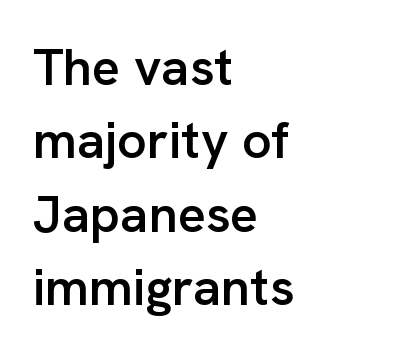
{"serif": "no", "italic": "no", "bold": "semi", "weight": "semibold", "width": "normal", "stroke_contrast": "low", "x_height": "medium", "monospaced": "no", "underline": "no", "align": "left", "line_spacing": "normal", "line_spacing_ratio": 1.41, "letter_spacing": "normal", "letter_spacing_em": 0.0, "glyph_px": 52}
